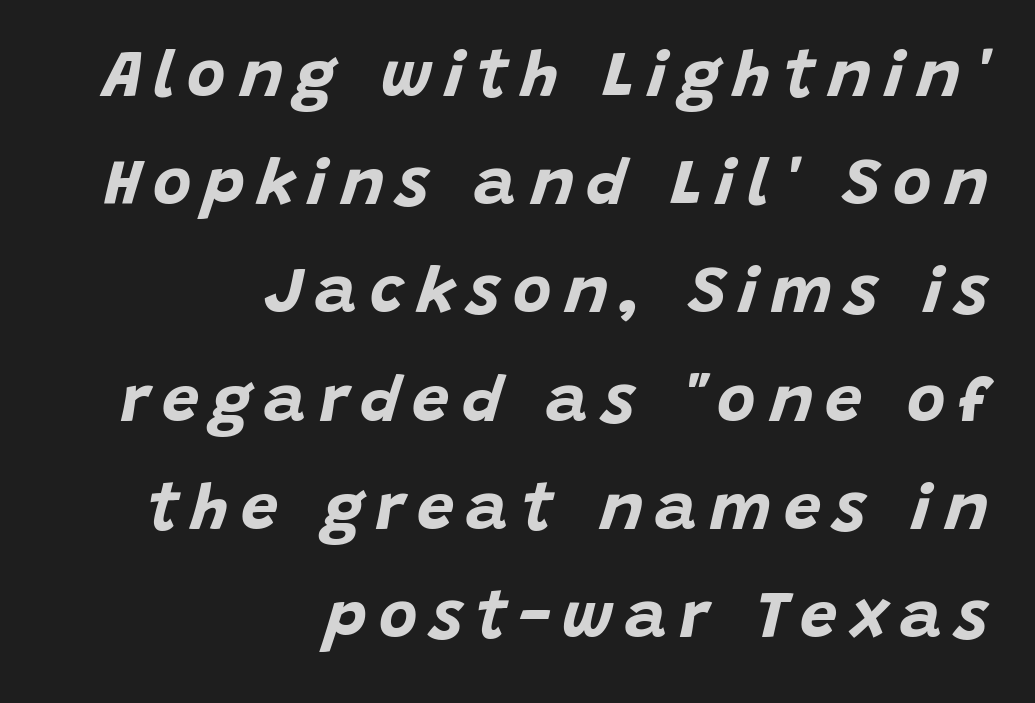
The image shows 66 px bold type, italic (leaning right); set right-aligned, normal line spacing (1.64x), not underlined; low stroke contrast and a large x-height.
